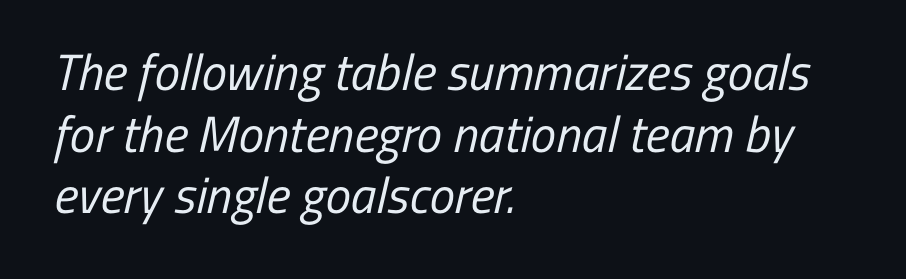
Note the varied advance widths — an 'i' is clearly narrower than an 'm'. The specimen omits any rule beneath the text block's lines. Line starts are locked; line ends wander. The cut favours lightness, reaching ordinary text weight at its darkest. The face used here is rendered with its standard letterfit. A sans-serif font was chosen for this passage.
